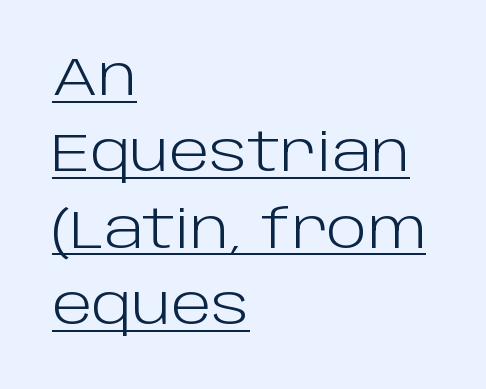
The image shows 53 px light sans-serif type, upright; set left-aligned, normal line spacing (1.44x), normal letter spacing, underlined; low stroke contrast and a large x-height.
